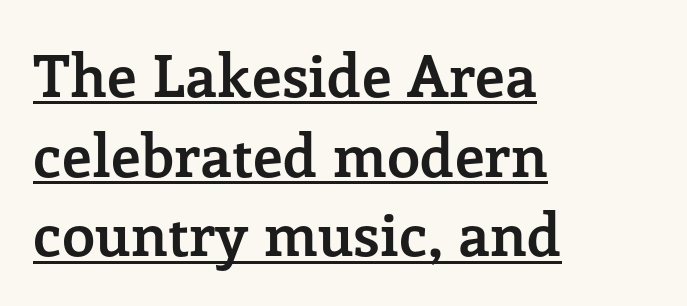
{"serif": "yes", "italic": "no", "bold": "yes", "weight": "semibold", "width": "normal", "stroke_contrast": "low", "x_height": "medium", "monospaced": "no", "underline": "yes", "align": "left", "line_spacing": "normal", "line_spacing_ratio": 1.35, "letter_spacing": "normal", "letter_spacing_em": 0.0, "glyph_px": 59}
